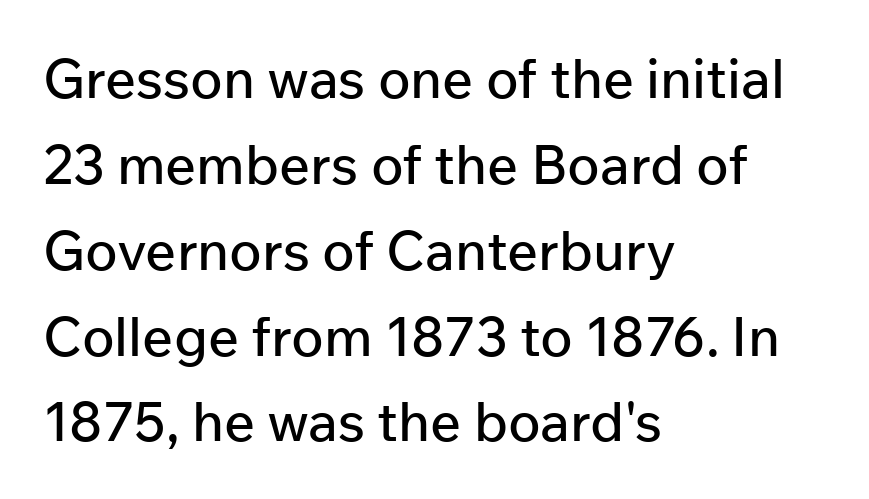
The image shows 54 px sans-serif type, upright; set left-aligned, normal line spacing (1.59x), normal letter spacing, not underlined; low stroke contrast and a medium x-height.
